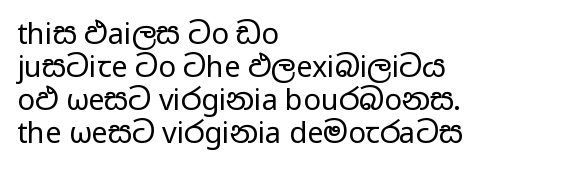
The image shows 29 px regular-weight, wide sans-serif type, upright; set left-aligned, tight line spacing (1.14x), normal letter spacing, not underlined; low stroke contrast and a medium x-height.
